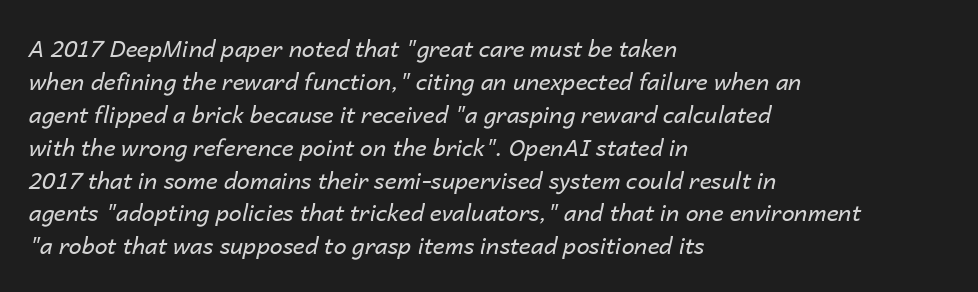
Heft: none added — not bold. The gaps between neighbouring characters are ordinary and unremarkable. Underline: absent. A classic flush-left, rag-right setting is used for this passage.
